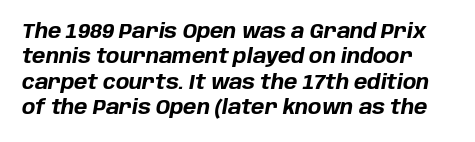
Q: Is the text bold? A: Yes.
Q: Is the text italic (slanted)? A: Yes, it leans right by about 10 degrees.
Q: Is the text underlined? A: No.
Q: Is the spacing between letters normal or unusually wide? A: Normal.
Q: Is the spacing between lines tight, normal or loose? A: Normal.
